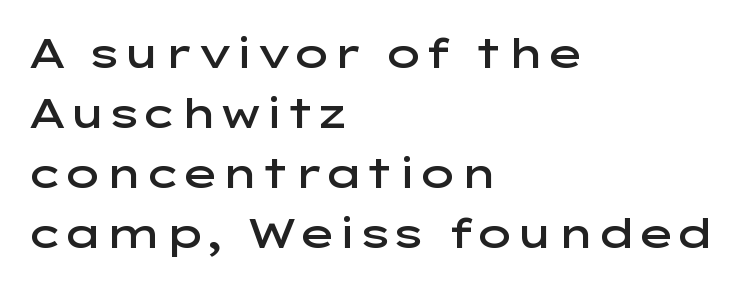
{"serif": "no", "italic": "no", "bold": "semi", "weight": "semibold", "width": "wide", "stroke_contrast": "low", "x_height": "medium", "monospaced": "no", "underline": "no", "align": "left", "line_spacing": "normal", "line_spacing_ratio": 1.46, "letter_spacing": "normal", "letter_spacing_em": 0.0, "glyph_px": 41}
